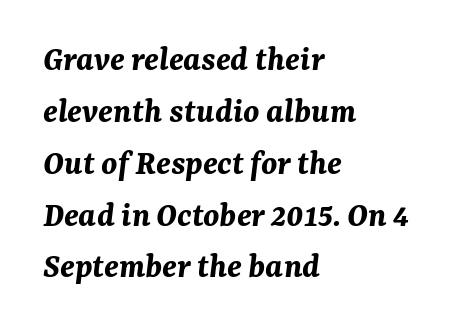
{"italic": "yes", "lean": "right", "slant_degrees": 7, "bold": "yes", "weight": "bold", "width": "normal", "stroke_contrast": "medium", "x_height": "medium", "monospaced": "no", "underline": "no", "align": "left", "line_spacing": "normal", "line_spacing_ratio": 1.44, "letter_spacing": "normal", "letter_spacing_em": 0.0, "glyph_px": 36}
